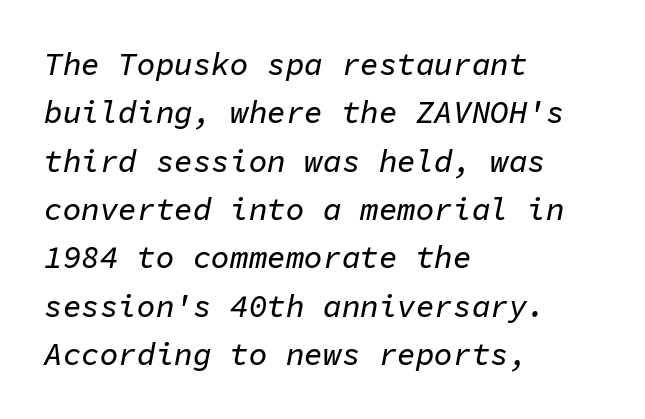
Q: Is the text italic (slanted)? A: Yes, it leans right by about 11 degrees.
Q: Is the text underlined? A: No.
Q: How is the paragraph aligned? A: Left-aligned.
Q: Is the spacing between letters normal or unusually wide? A: Normal.
Q: Is the spacing between lines tight, normal or loose? A: Normal.
Q: Width (condensed, normal, or wide)? A: Normal.
Q: Stroke contrast? A: Low.
Q: x-height? A: Medium.
Q: Monospaced? A: Yes.
